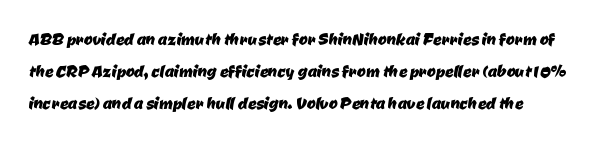
Nobody drew a line under any word here. Inter-character spacing is left at the font's built-in metrics. Honestly, the row spacing looks completely unremarkable.
